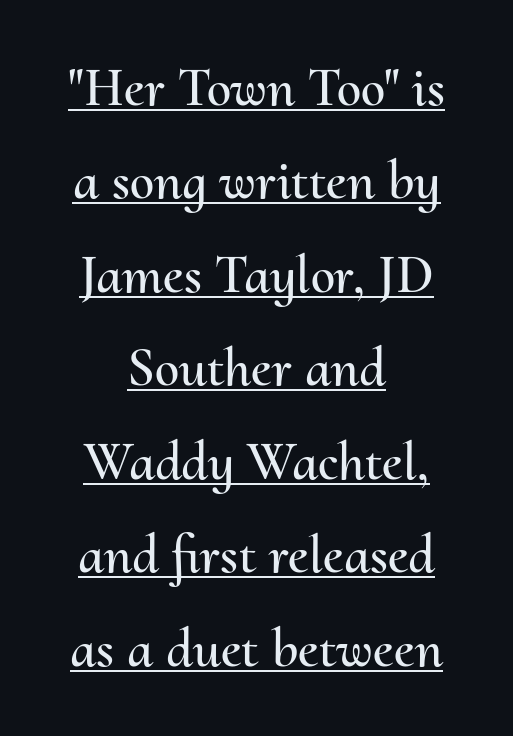
The image shows 55 px text type, upright; set centered, normal line spacing (1.7x), normal letter spacing, underlined; medium stroke contrast and a small x-height.
